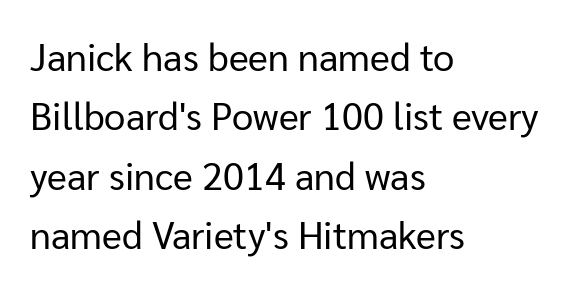
The image shows 38 px regular-weight sans-serif type, upright; set left-aligned, normal line spacing (1.56x), normal letter spacing, not underlined; low stroke contrast and a medium x-height.
